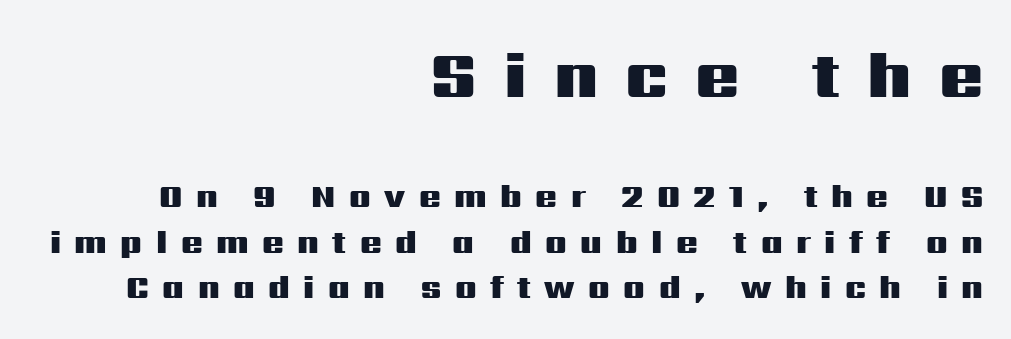
{"serif": "no", "italic": "no", "bold": "yes", "weight": "heavy", "width": "wide", "stroke_contrast": "medium", "x_height": "medium", "monospaced": "no", "underline": "no", "align": "right", "line_spacing": "normal", "line_spacing_ratio": 1.43, "letter_spacing": "wide", "letter_spacing_em": 0.42, "larger_block": "first", "size_ratio": 2.03, "glyph_px": 65}
